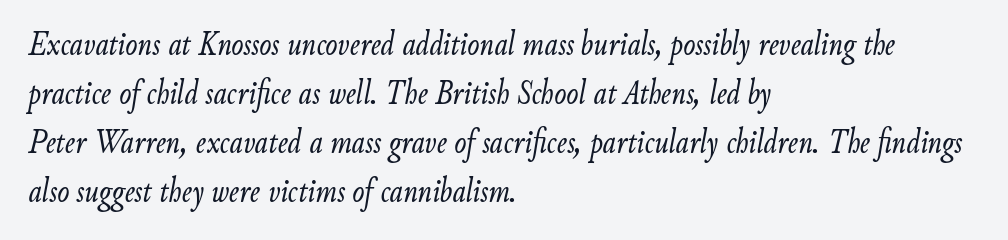
Q: Is the text bold? A: No.
Q: Is the text italic (slanted)? A: Yes, it leans right by about 9 degrees.
Q: Is the text underlined? A: No.
Q: How is the paragraph aligned? A: Left-aligned.
Q: Is the spacing between letters normal or unusually wide? A: Normal.
Q: Is the spacing between lines tight, normal or loose? A: Normal.
Q: Width (condensed, normal, or wide)? A: Condensed.
Q: Stroke contrast? A: Low.
Q: x-height? A: Small.
Q: Monospaced? A: No.
